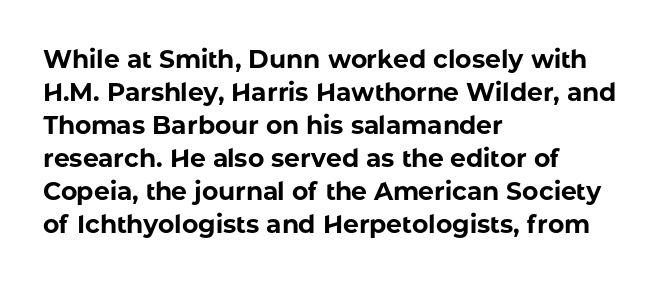
Q: Is the text bold? A: Yes.
Q: Is the text italic (slanted)? A: No, it is upright.
Q: Is the text underlined? A: No.
Q: How is the paragraph aligned? A: Left-aligned.
Q: Is the spacing between letters normal or unusually wide? A: Normal.
Q: Is the spacing between lines tight, normal or loose? A: Normal.
